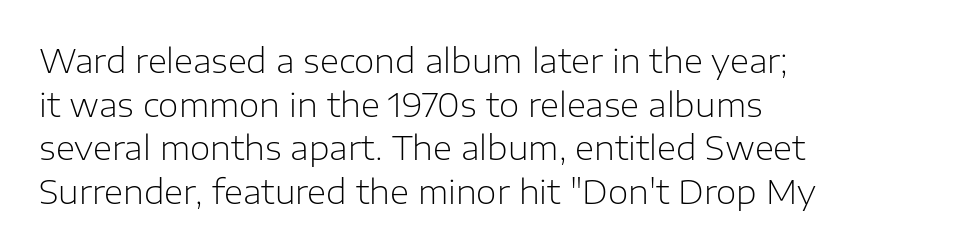
Beneath every word, the page is bare. Successive baselines arrive at the customary interval. Think of a printed novel: that variable character pitch is what you see here. Line beginnings align vertically; line endings do not. A sans-serif font was chosen for this passage. No italicization has been applied; the sample stays upright.
